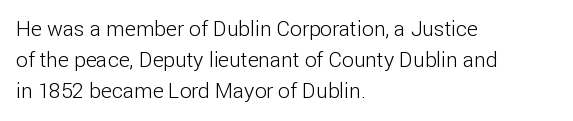
The image shows 21 px text type, upright; set left-aligned, normal line spacing (1.48x), normal letter spacing, not underlined.
